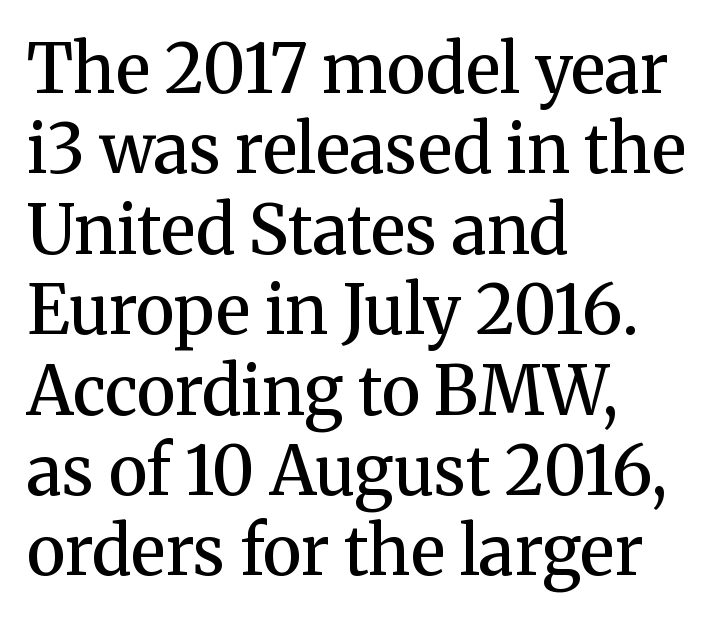
{"serif": "yes", "italic": "no", "bold": "semi", "weight": "semibold", "width": "normal", "stroke_contrast": "medium", "x_height": "medium", "monospaced": "no", "underline": "no", "align": "left", "line_spacing_ratio": 1.2, "letter_spacing": "normal", "letter_spacing_em": 0.0, "glyph_px": 67}
